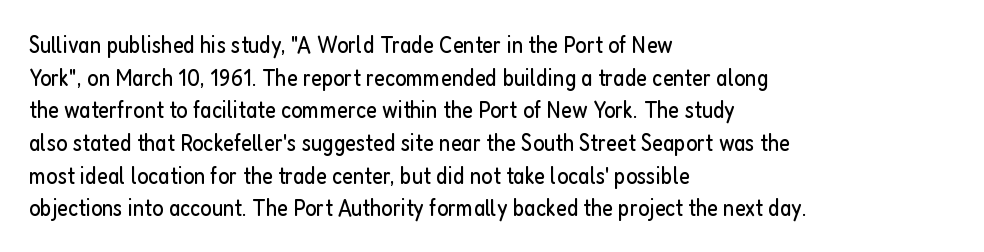
Plain, unruled lines of type. Ordinary non-slanted type is in use. Does extra space separate the letters? No, they use regular spacing. This is not heavy type; no bold has been used. These lines sit exactly where default settings would place them. Reading down the block, your eye returns to a fixed left position each line.
